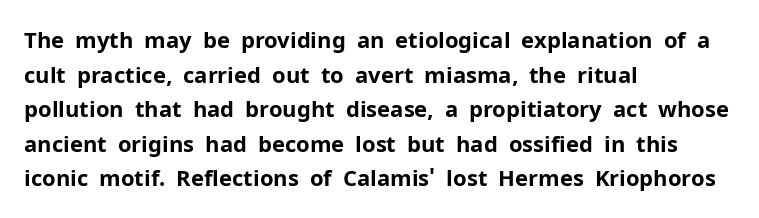
Q: Is the text bold? A: Yes.
Q: Is the text italic (slanted)? A: No, it is upright.
Q: Is the text underlined? A: No.
Q: How is the paragraph aligned? A: Left-aligned.
Q: Is the spacing between letters normal or unusually wide? A: Normal.
Q: Is the spacing between lines tight, normal or loose? A: Normal.
